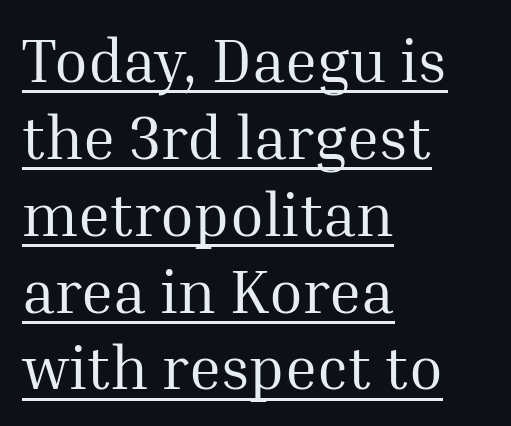
Q: Is the text bold? A: No.
Q: Is the text italic (slanted)? A: No, it is upright.
Q: Is the typeface a serif or a sans-serif typeface? A: Serif.
Q: Is the text underlined? A: Yes.
Q: How is the paragraph aligned? A: Left-aligned.
Q: Is the spacing between letters normal or unusually wide? A: Normal.
Q: Is the spacing between lines tight, normal or loose? A: Normal.
Q: Width (condensed, normal, or wide)? A: Normal.
Q: Stroke contrast? A: Medium.
Q: x-height? A: Medium.
Q: Monospaced? A: No.
